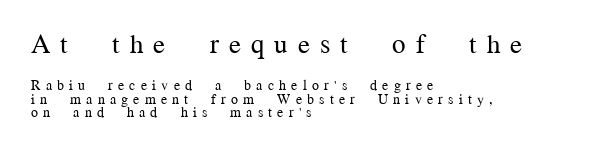
The space directly below the letters is spotless. Baseline-to-baseline distance is barely more than the letter height. Every character sits straight up, as roman type does. One-word summary of the alignment: left.
